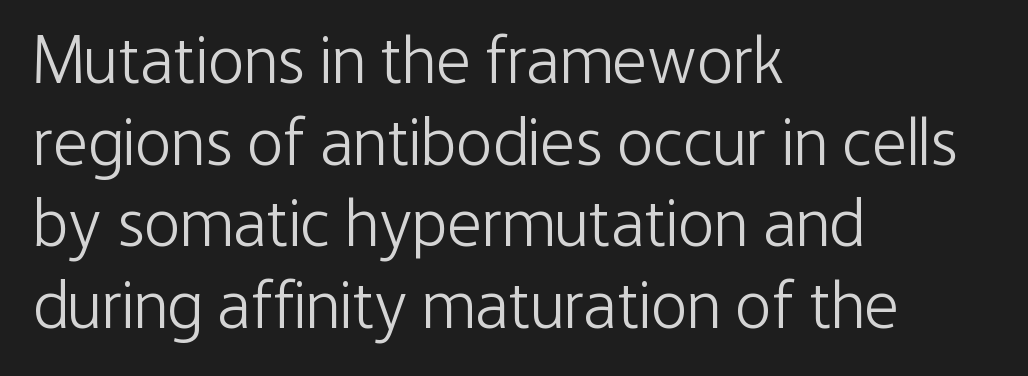
You could not count columns in this text — the font is proportionally spaced. It's the straight-up-and-down kind of type. Alignment: flush left. Nobody touched the tracking dial on this one. A clean baseline with only descenders dipping below it.
